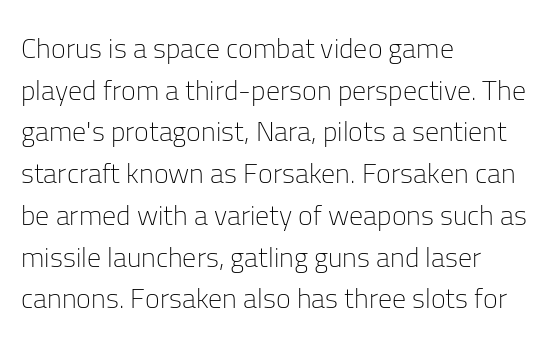
Proportional: the letters do not fall into vertical columns. Grotesque or geometric, the face here clearly has no serifs. How are the letters spaced? Ordinarily, with no added tracking. How would I describe the line gaps? Plain and ordinary.
